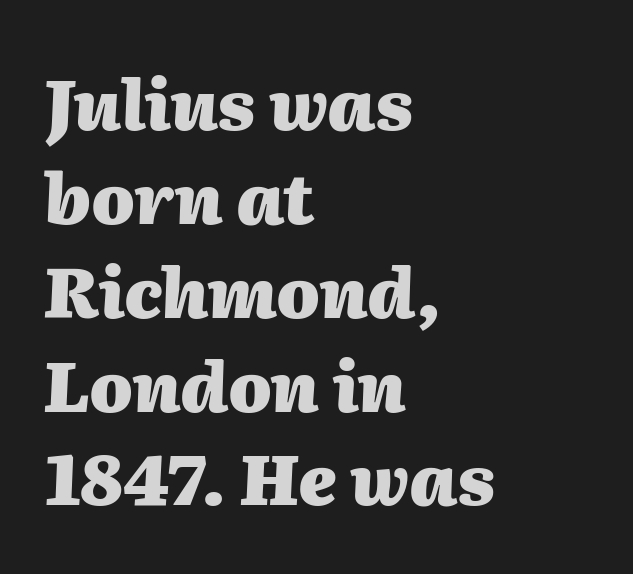
The image shows 69 px heavy type, italic (leaning right); set left-aligned, normal line spacing (1.36x), normal letter spacing, not underlined; medium stroke contrast and a medium x-height.
